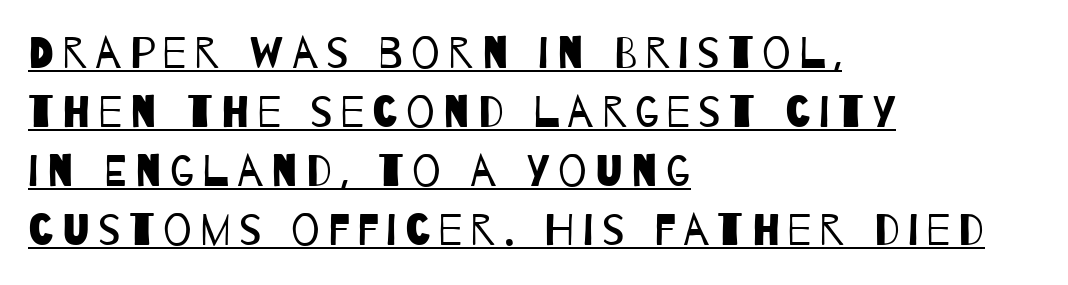
Is there much room between lines? A standard amount, neither cramped nor airy. Glance below the letters and you will spot a drawn line. Think of a printed novel: that variable character pitch is what you see here. Note: no serifs on the glyphs.
